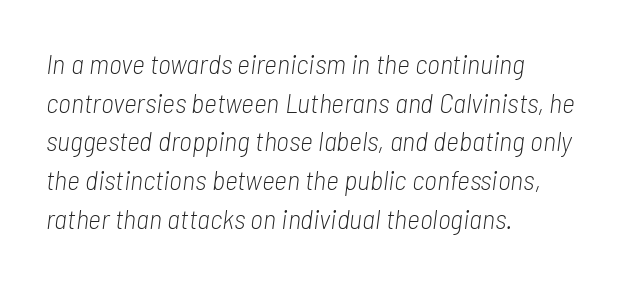
Q: Is the text bold? A: No.
Q: Is the text italic (slanted)? A: Yes, it leans right by about 7 degrees.
Q: Is the text underlined? A: No.
Q: How is the paragraph aligned? A: Left-aligned.
Q: Is the spacing between letters normal or unusually wide? A: Normal.
Q: Is the spacing between lines tight, normal or loose? A: Normal.
Q: Width (condensed, normal, or wide)? A: Condensed.
Q: Stroke contrast? A: Low.
Q: x-height? A: Medium.
Q: Monospaced? A: No.
